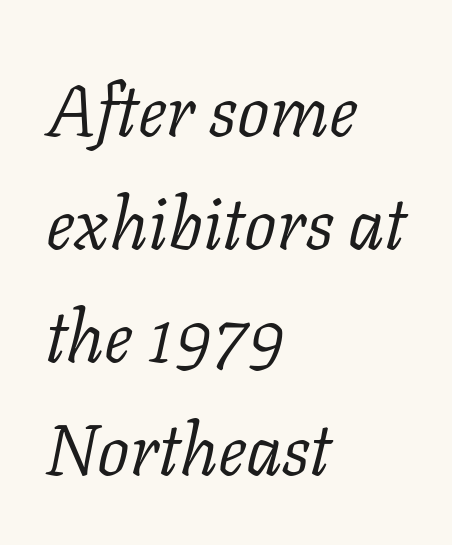
{"serif": "yes", "italic": "yes", "lean": "right", "slant_degrees": 11, "bold": "no", "weight": "light", "width": "normal", "stroke_contrast": "low", "x_height": "medium", "monospaced": "no", "underline": "no", "align": "left", "line_spacing": "normal", "line_spacing_ratio": 1.57, "letter_spacing": "normal", "letter_spacing_em": 0.0, "glyph_px": 72}
